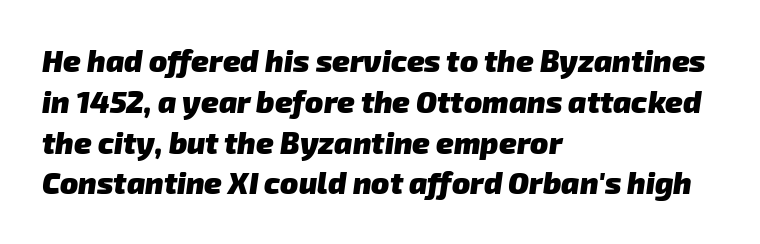
The ragged edge is on the right, which tells us the setting is flush left. This rendering leaves character spacing at its baseline value. Is this a sans? Yes — the strokes have no serifs. Successive baselines arrive at the customary interval. Clear beneath every line of the passage. The letters advance in unequal steps, a hallmark of proportional type.
